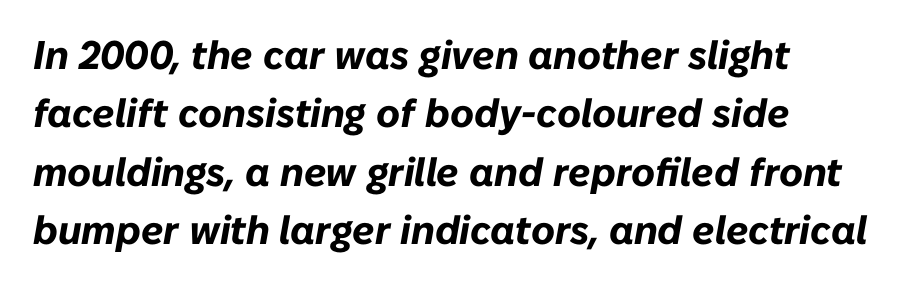
Q: Is the text bold? A: Yes.
Q: Is the text italic (slanted)? A: Yes, it leans right by about 10 degrees.
Q: Is the text underlined? A: No.
Q: Is the spacing between letters normal or unusually wide? A: Normal.
Q: Is the spacing between lines tight, normal or loose? A: Normal.
Q: Width (condensed, normal, or wide)? A: Normal.
Q: Stroke contrast? A: Low.
Q: x-height? A: Medium.
Q: Monospaced? A: No.
